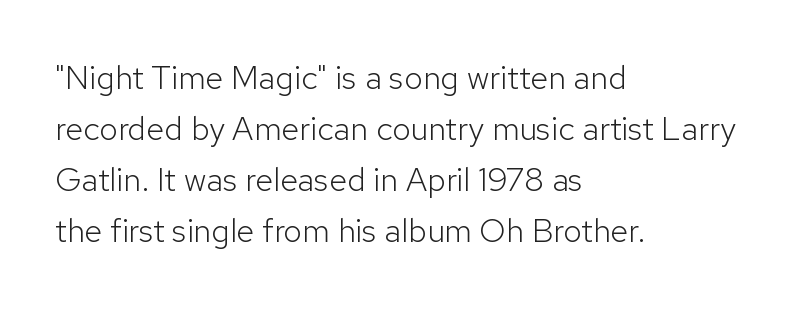
The image shows 33 px light sans-serif type, upright; set left-aligned, normal line spacing (1.55x), normal letter spacing, not underlined; low stroke contrast and a medium x-height.
